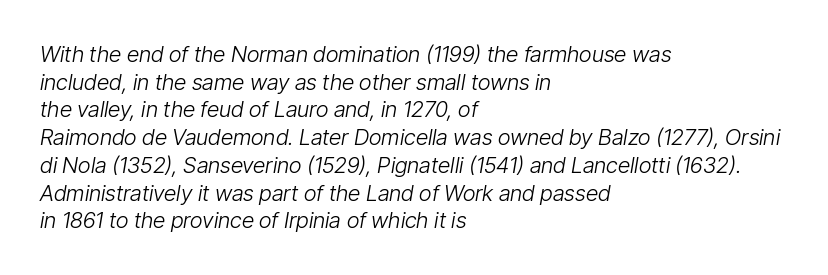
Q: Is the text bold? A: No.
Q: Is the text italic (slanted)? A: Yes, it leans right by about 9 degrees.
Q: Is the text underlined? A: No.
Q: How is the paragraph aligned? A: Left-aligned.
Q: Is the spacing between letters normal or unusually wide? A: Normal.
Q: Is the spacing between lines tight, normal or loose? A: Normal.
